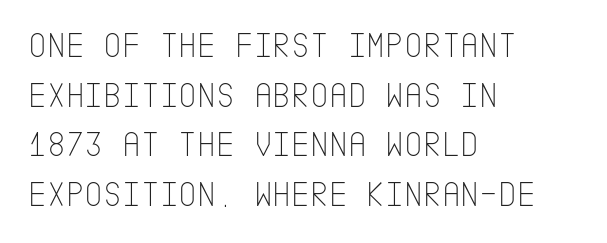
Horizontal bands of white between lines are of average thickness. Does the type have serifs? No, each stem ends abruptly. Counters stay open thanks to moderate or lighter strokes. Quick note: not italic, upright.
